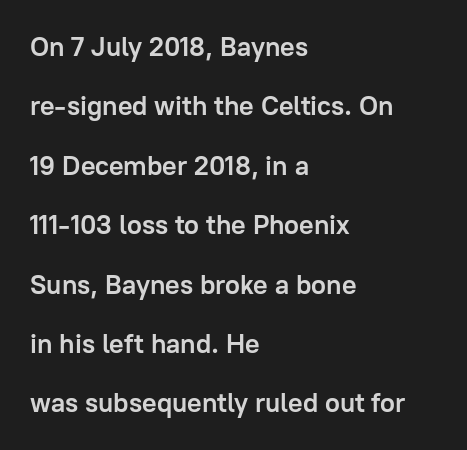
{"italic": "no", "bold": "yes", "underline": "no", "align": "left", "line_spacing": "loose", "line_spacing_ratio": 2.2, "letter_spacing": "normal", "letter_spacing_em": 0.0, "glyph_px": 27}
